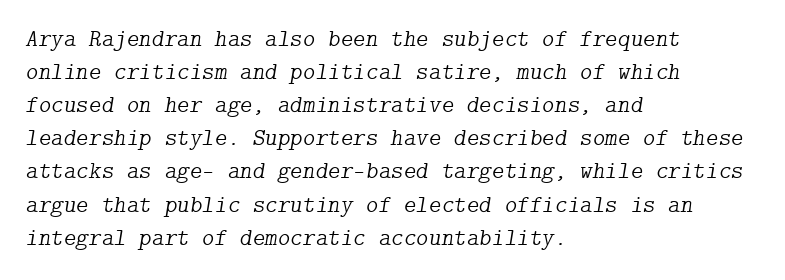
Q: Is the text bold? A: No.
Q: Is the text italic (slanted)? A: Yes, it leans right by about 9 degrees.
Q: Is the text underlined? A: No.
Q: How is the paragraph aligned? A: Left-aligned.
Q: Is the spacing between letters normal or unusually wide? A: Normal.
Q: Is the spacing between lines tight, normal or loose? A: Normal.
